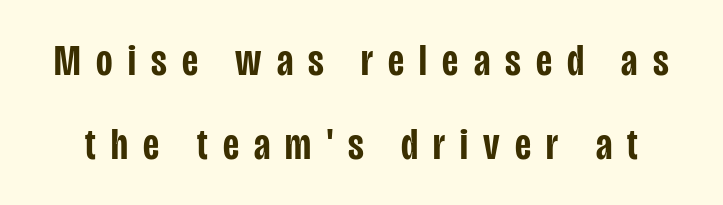
The image shows 45 px semibold, condensed sans-serif type, upright; set line spacing 1.86x, unusually wide letter spacing (+0.34 em), not underlined; low stroke contrast and a large x-height.
